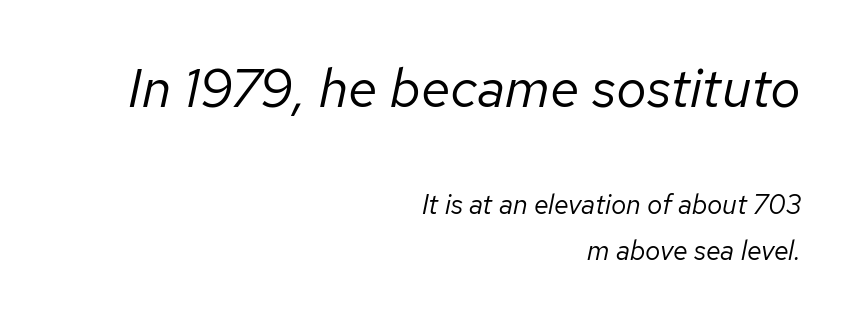
{"italic": "yes", "lean": "right", "slant_degrees": 12, "bold": "no", "weight": "regular", "width": "normal", "stroke_contrast": "low", "x_height": "medium", "monospaced": "no", "underline": "no", "align": "right", "line_spacing": "normal", "line_spacing_ratio": 1.69, "letter_spacing": "normal", "letter_spacing_em": 0.0, "larger_block": "first", "size_ratio": 2.0, "glyph_px": 54}
